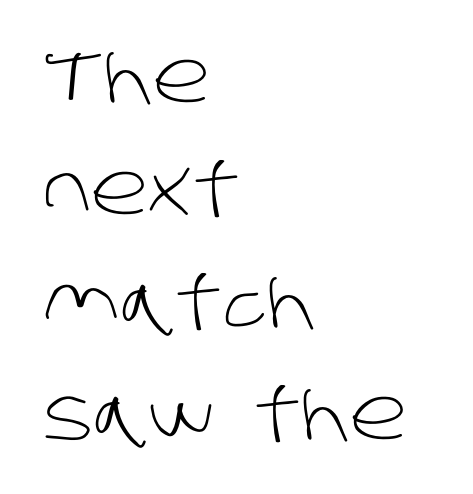
The image shows 72 px light sans-serif type; set left-aligned, normal line spacing (1.56x), normal letter spacing, not underlined; low stroke contrast and a large x-height.
